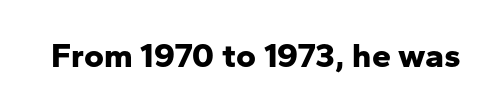
{"serif": "no", "italic": "no", "bold": "yes", "weight": "bold", "width": "normal", "stroke_contrast": "low", "x_height": "medium", "monospaced": "no", "underline": "no", "letter_spacing": "normal", "letter_spacing_em": 0.0, "glyph_px": 34}
